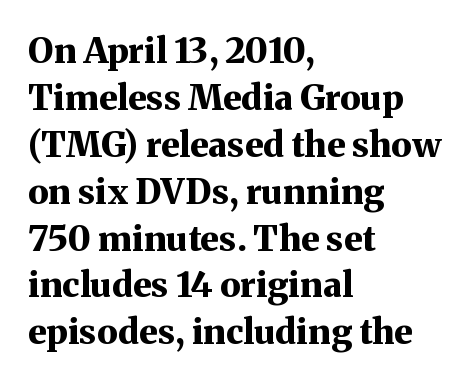
The image shows 35 px bold serif type, upright; set left-aligned, normal line spacing (1.34x), normal letter spacing, not underlined; medium stroke contrast and a medium x-height.
